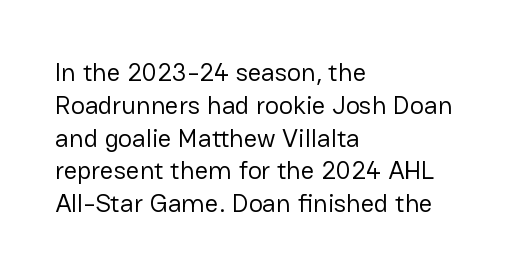
The image shows 26 px text type, upright; set left-aligned, normal line spacing (1.26x), normal letter spacing, not underlined.
